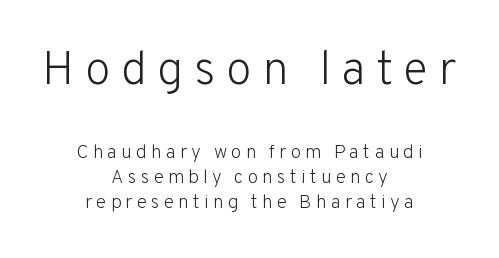
Letters have the restrained weight of plain body copy at most. Each letter keeps its own natural width here, so spacing adapts to shape. The face used here is rendered with a markedly widened letterfit. Ordinary non-slanted type is in use.
